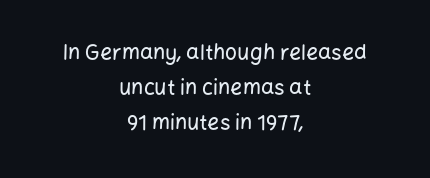
Q: Is the text italic (slanted)? A: No, it is upright.
Q: Is the text underlined? A: No.
Q: How is the paragraph aligned? A: Centered.
Q: Is the spacing between letters normal or unusually wide? A: Normal.
Q: Is the spacing between lines tight, normal or loose? A: Normal.
